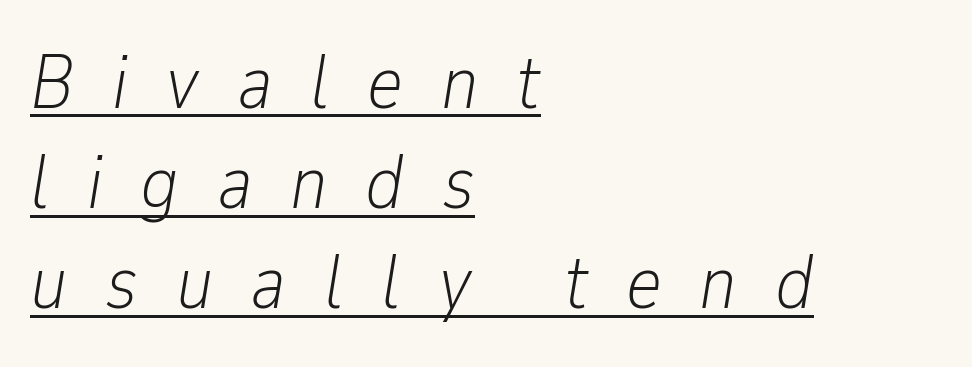
{"italic": "yes", "lean": "right", "slant_degrees": 9, "bold": "no", "weight": "light", "width": "condensed", "stroke_contrast": "low", "x_height": "medium", "monospaced": "no", "underline": "yes", "align": "left", "line_spacing": "normal", "line_spacing_ratio": 1.3, "letter_spacing": "wide", "letter_spacing_em": 0.49, "glyph_px": 77}
